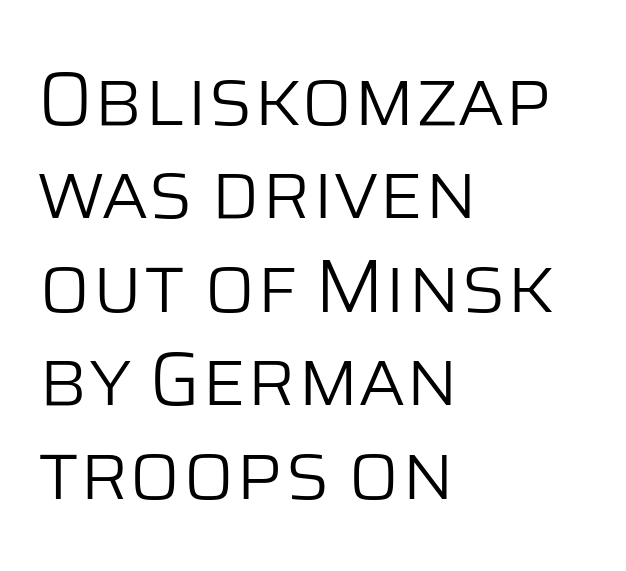
{"serif": "no", "italic": "no", "bold": "no", "weight": "light", "width": "normal", "stroke_contrast": "low", "x_height": "large", "monospaced": "no", "underline": "no", "align": "left", "line_spacing_ratio": 1.23, "letter_spacing": "normal", "letter_spacing_em": 0.0, "glyph_px": 76}
